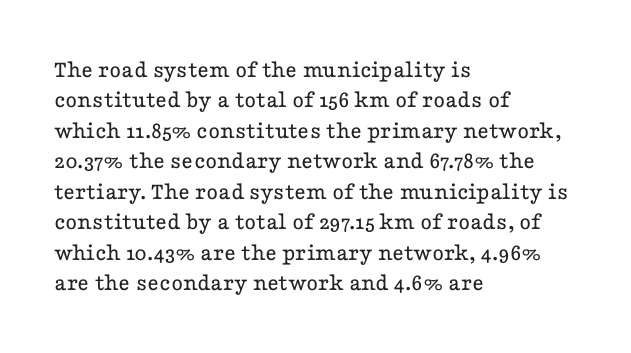
Nope, not italic — everything's standing straight. Only glyphs here, with clear space below each row. Leftover space on each line is placed entirely after the last word. The gaps between neighbouring characters are ordinary and unremarkable. A light-to-regular cut is what we see here.
